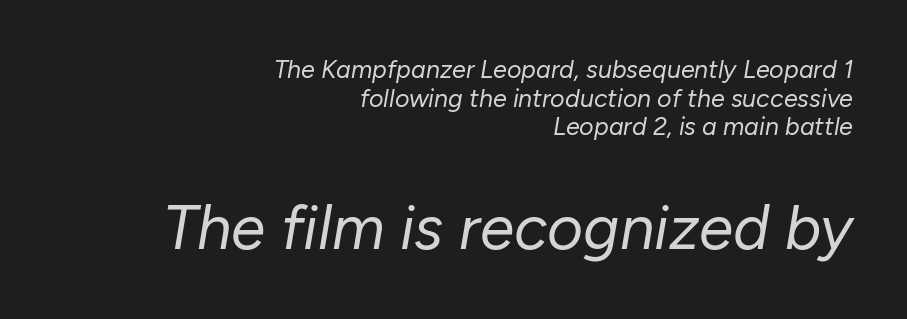
Designer's note — italics engaged. The letters look calm and open, with moderate or lighter stems. Think of a printed novel: that variable character pitch is what you see here. The face used here is rendered with its standard letterfit. Size contrast runs from small at the top to large at the bottom. Casual observation: everything's shoved over to the right.
